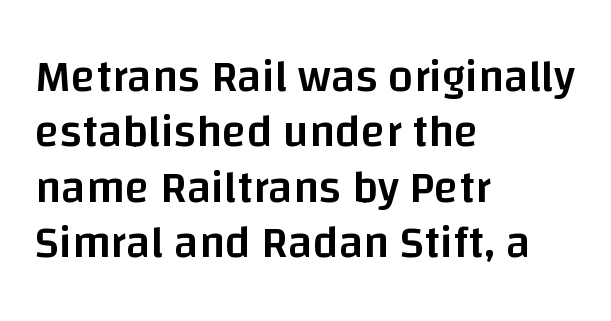
Each letter's strokes conclude bluntly, with no projecting serifs. Looks like regular typesetting: each glyph gets only the width it needs. Default kerning and tracking; the words read as compact shapes. The foot of each line stays bare and open. Unlike italic type, these characters show no tilt at all. Stems and bowls a touch heavier than normal — semibold.
